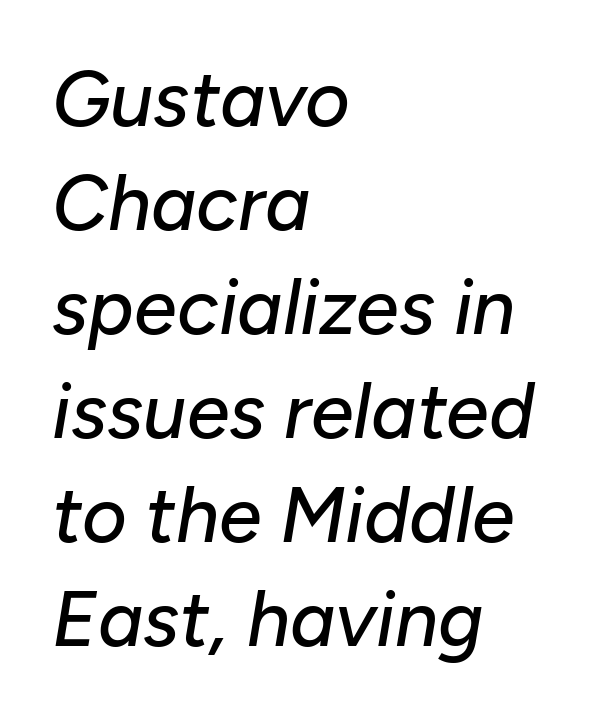
{"italic": "yes", "lean": "right", "slant_degrees": 10, "width": "normal", "stroke_contrast": "low", "x_height": "medium", "monospaced": "no", "underline": "no", "align": "left", "line_spacing": "normal", "line_spacing_ratio": 1.35, "letter_spacing": "normal", "letter_spacing_em": 0.0, "glyph_px": 77}
